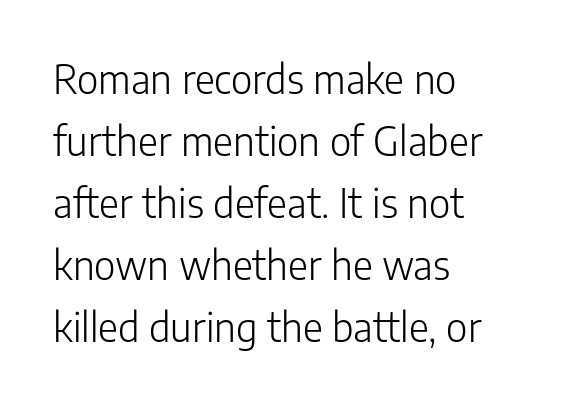
The image shows 39 px light sans-serif type, upright; set left-aligned, normal line spacing (1.59x), normal letter spacing, not underlined; low stroke contrast and a medium x-height.
